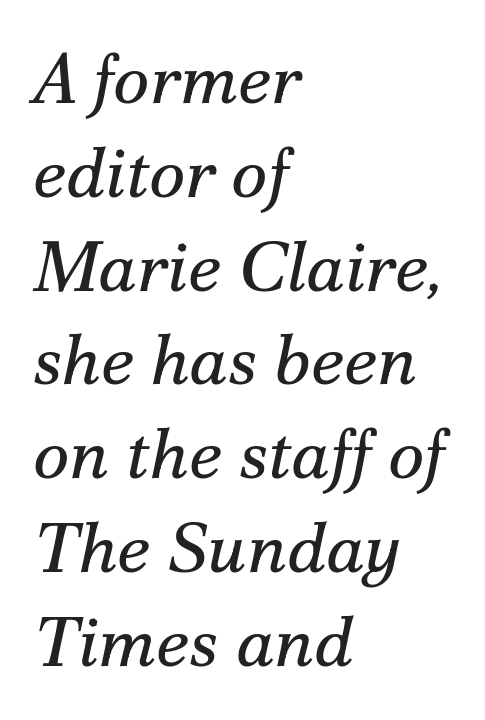
Is the type slanted? Yes — the strokes lean at a clear angle. The font family rendered here belongs to the serif group. No extra tracking has been applied to these lines. The letters advance in unequal steps, a hallmark of proportional type. The area under the type is left untouched.
